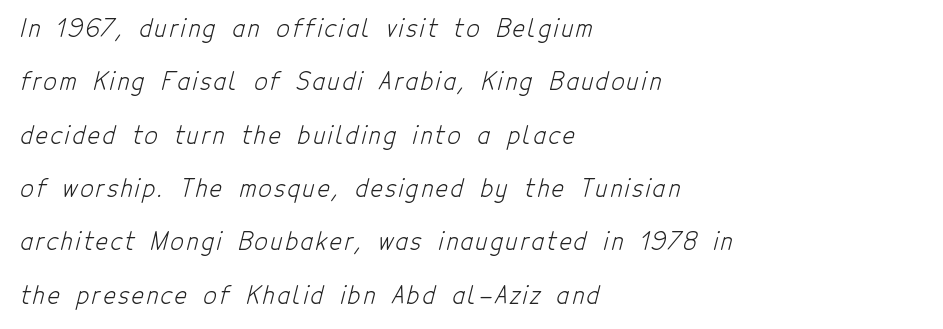
{"bold": "no", "underline": "no", "align": "left", "line_spacing": "loose", "line_spacing_ratio": 2.32, "glyph_px": 23}
